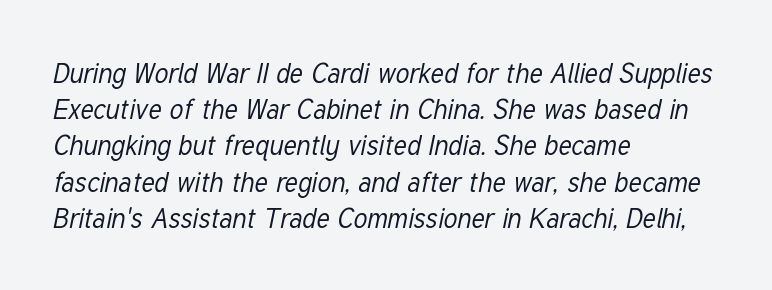
{"italic": "yes", "lean": "right", "slant_degrees": 12, "bold": "no", "underline": "no", "align": "left", "line_spacing": "normal", "line_spacing_ratio": 1.34, "letter_spacing": "normal", "letter_spacing_em": 0.0, "glyph_px": 27}
